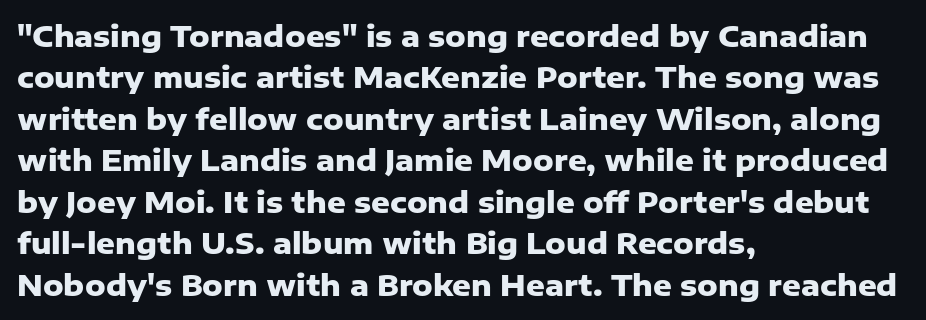
The image shows 29 px heavy sans-serif type, upright; set left-aligned, normal line spacing (1.43x), normal letter spacing, not underlined; low stroke contrast and a medium x-height.
